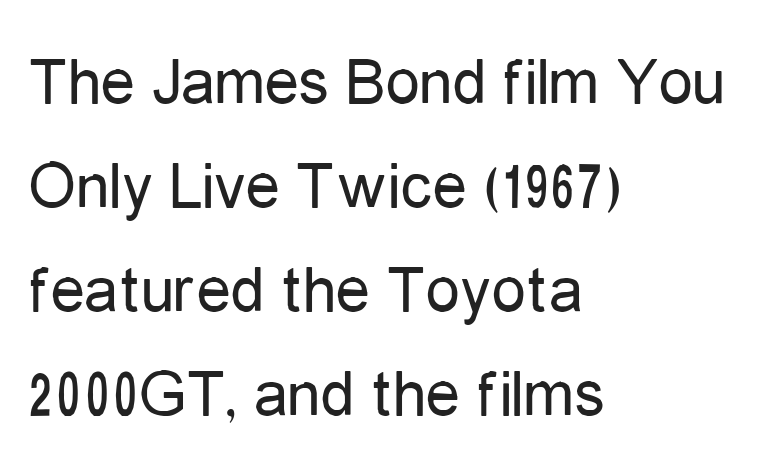
The designer went with a sans here, leaving each stem footless. A classic flush-left, rag-right setting is used for this passage. This block has exactly the height ordinary leading produces. You could not count columns in this text — the font is proportionally spaced. Vertical stems look standard width or narrower in stroke. The letterforms sit shoulder to shoulder at normal distance.
